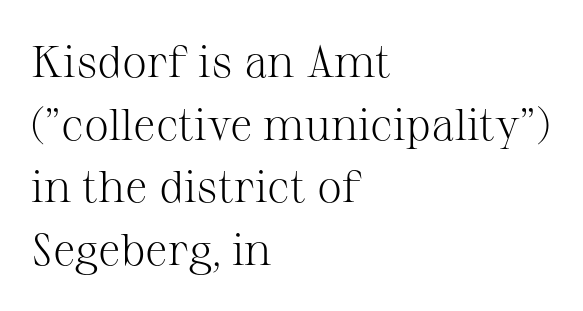
Q: Is the text bold? A: No.
Q: Is the text italic (slanted)? A: No, it is upright.
Q: Is the typeface a serif or a sans-serif typeface? A: Serif.
Q: Is the text underlined? A: No.
Q: How is the paragraph aligned? A: Left-aligned.
Q: Is the spacing between letters normal or unusually wide? A: Normal.
Q: Is the spacing between lines tight, normal or loose? A: Normal.
Q: Width (condensed, normal, or wide)? A: Normal.
Q: Stroke contrast? A: Medium.
Q: x-height? A: Medium.
Q: Monospaced? A: No.
